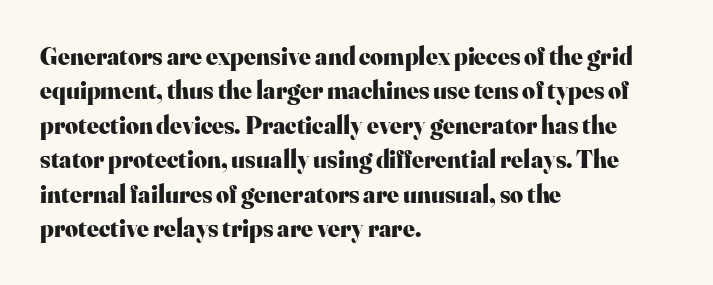
Q: Is the text bold? A: Yes.
Q: Is the text italic (slanted)? A: No, it is upright.
Q: Is the text underlined? A: No.
Q: How is the paragraph aligned? A: Left-aligned.
Q: Is the spacing between letters normal or unusually wide? A: Normal.
Q: Is the spacing between lines tight, normal or loose? A: Normal.
